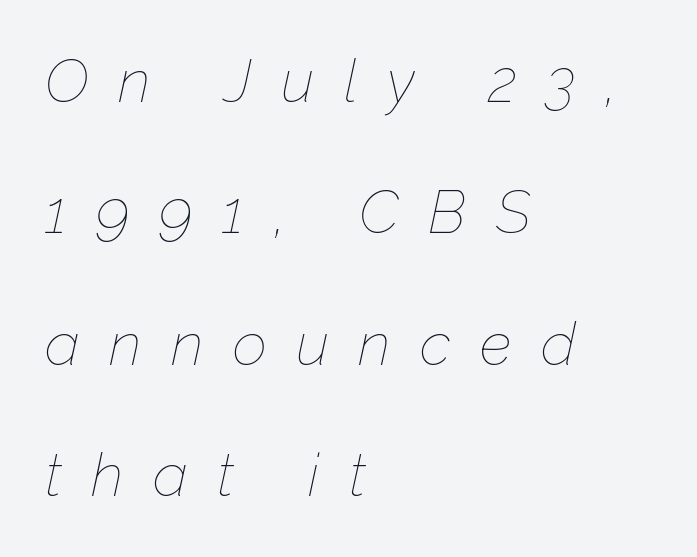
{"italic": "yes", "lean": "right", "slant_degrees": 12, "bold": "no", "weight": "thin", "width": "normal", "stroke_contrast": "low", "x_height": "medium", "monospaced": "no", "underline": "no", "align": "left", "line_spacing": "loose", "line_spacing_ratio": 2.19, "letter_spacing": "wide", "letter_spacing_em": 0.49, "glyph_px": 60}
